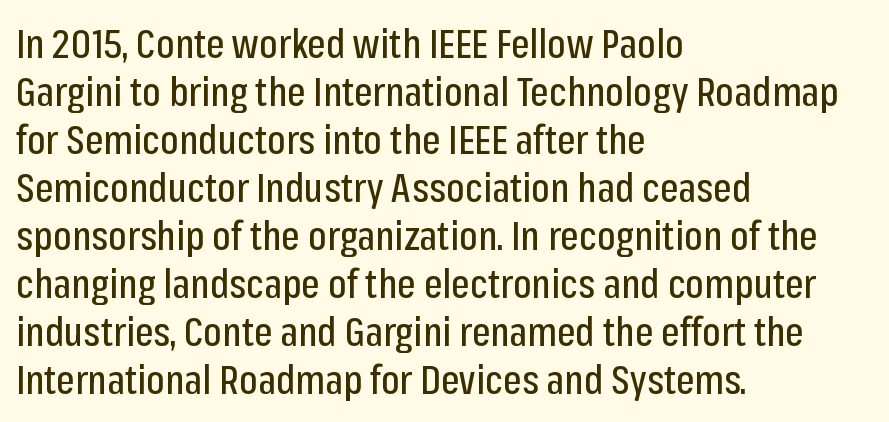
Words appear dense and cohesive because spacing is normal. Grotesque or geometric, the face here clearly has no serifs. Unmarked baselines from the first word to the last. Casual observation: everything's shoved over to the left.
